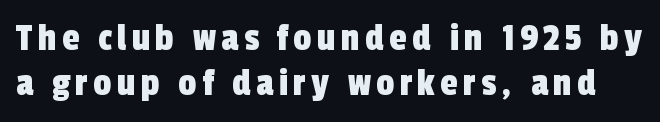
Q: Is the typeface a serif or a sans-serif typeface? A: Sans-serif.
Q: Is the text underlined? A: No.
Q: Is the spacing between lines tight, normal or loose? A: Tight.
Q: Width (condensed, normal, or wide)? A: Condensed.
Q: x-height? A: Medium.
Q: Monospaced? A: No.
